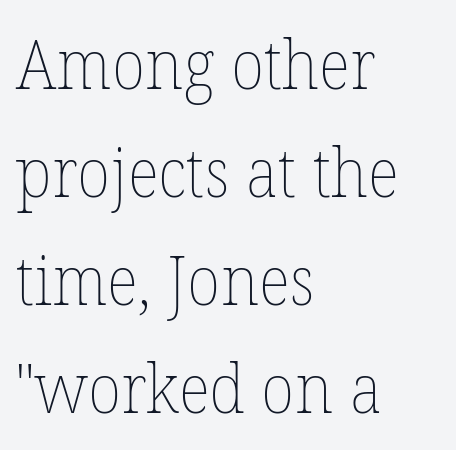
Each letter keeps its own natural width here, so spacing adapts to shape. Each new line begins a customary step beneath the previous one. The letters look calm and open, with moderate or lighter stems. Short and long lines alike share a common starting point at left. Quick note: underline off.
